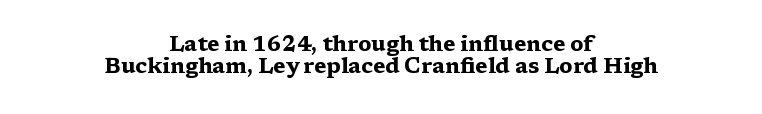
The image shows 21 px bold type, upright; set centered, tight line spacing (1.03x), normal letter spacing, not underlined.
